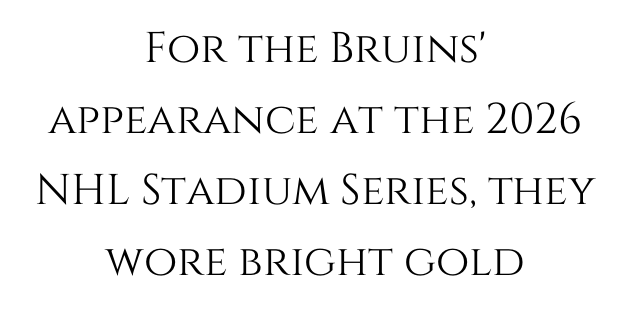
The image shows 43 px text type, upright; set centered, normal line spacing (1.65x), normal letter spacing, not underlined; medium stroke contrast and a large x-height.
